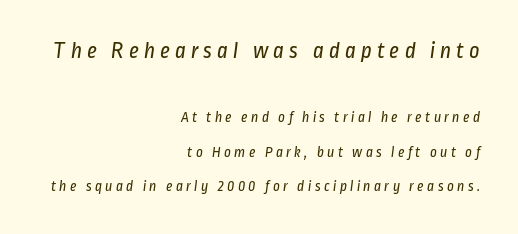
All the whitespace from short lines collects on the left. Caption: expanded tracking, letters set apart. Quick note: interline space is abundant. On a weight scale, this lands at 450 or below.
